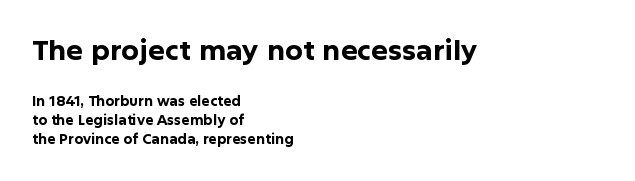
Q: Is the text bold? A: Yes.
Q: Is the text italic (slanted)? A: No, it is upright.
Q: Is the typeface a serif or a sans-serif typeface? A: Sans-serif.
Q: Is the text underlined? A: No.
Q: How is the paragraph aligned? A: Left-aligned.
Q: Is the spacing between letters normal or unusually wide? A: Normal.
Q: Is the spacing between lines tight, normal or loose? A: Normal.
Q: Which block of text is set in a larger size, the first (top) or the second (bottom)? A: The first (top) one.
Q: Width (condensed, normal, or wide)? A: Normal.
Q: Stroke contrast? A: Low.
Q: x-height? A: Medium.
Q: Monospaced? A: No.
